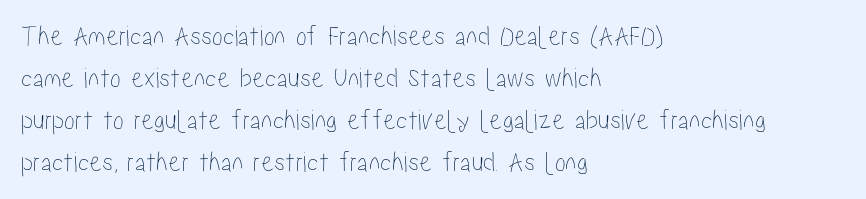
Q: Is the text italic (slanted)? A: No, it is upright.
Q: Is the text underlined? A: No.
Q: How is the paragraph aligned? A: Left-aligned.
Q: Is the spacing between letters normal or unusually wide? A: Normal.
Q: Is the spacing between lines tight, normal or loose? A: Normal.
Q: Width (condensed, normal, or wide)? A: Condensed.
Q: Stroke contrast? A: Low.
Q: x-height? A: Medium.
Q: Monospaced? A: No.
